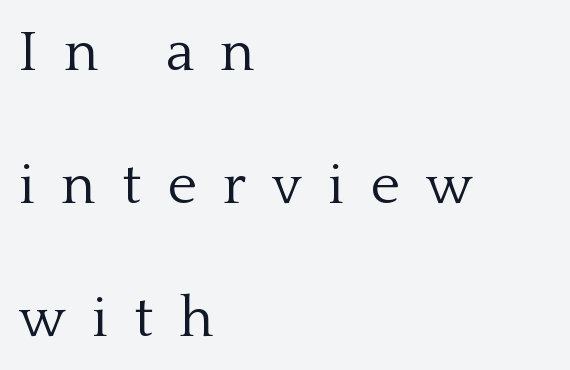
The image shows 57 px light serif type, upright; set left-aligned, loose line spacing (2.33x), unusually wide letter spacing (+0.46 em), not underlined; low stroke contrast and a medium x-height.
